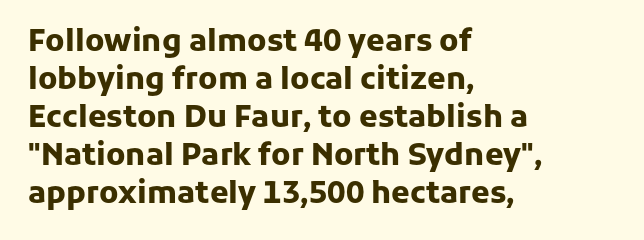
The rendering anchors every line to the left-hand side. A roman cut, with each character standing at attention. The type family on display is of the sans-serif kind. Leading matches the norm, producing a regular column. Clear beneath every line of the passage. Notice how thick the strokes are: this is what a full bold looks like.
